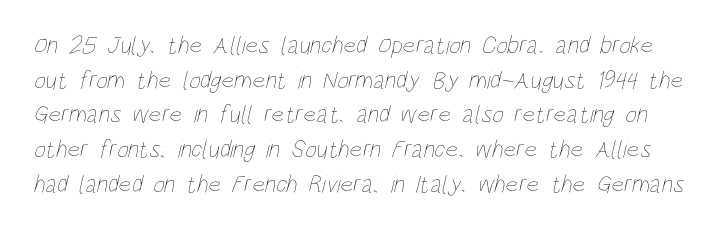
The words here are not underlined. Inter-character spacing is left at the font's built-in metrics. The typesetting does not lean heavy: it is not bold. Rows of type keep a routine distance in the vertical direction.
